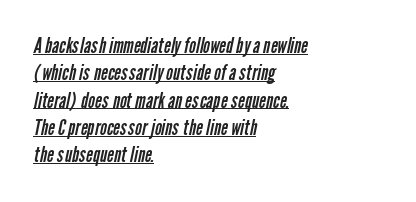
This is underlined copy, the kind a proofreader might mark for attention. Weight: in the light-to-regular range. Notice how the passage keeps a crisp vertical edge on the left only. Notice how descenders clear the ascenders below comfortably — that's standard leading. Glyph-to-glyph distance matches everyday printed text.
